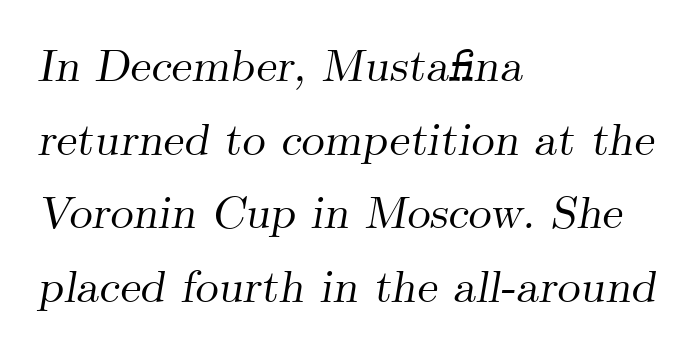
The image shows 46 px serif type, italic (leaning right); set left-aligned, normal line spacing (1.6x), normal letter spacing, not underlined; medium stroke contrast and a small x-height.
